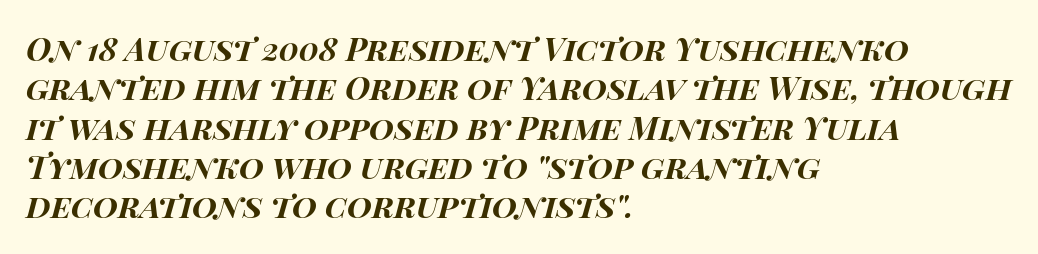
{"italic": "yes", "lean": "right", "slant_degrees": 15, "bold": "yes", "weight": "bold", "width": "wide", "stroke_contrast": "high", "x_height": "large", "monospaced": "no", "underline": "no", "align": "left", "line_spacing_ratio": 1.23, "letter_spacing": "normal", "letter_spacing_em": 0.0, "glyph_px": 32}
